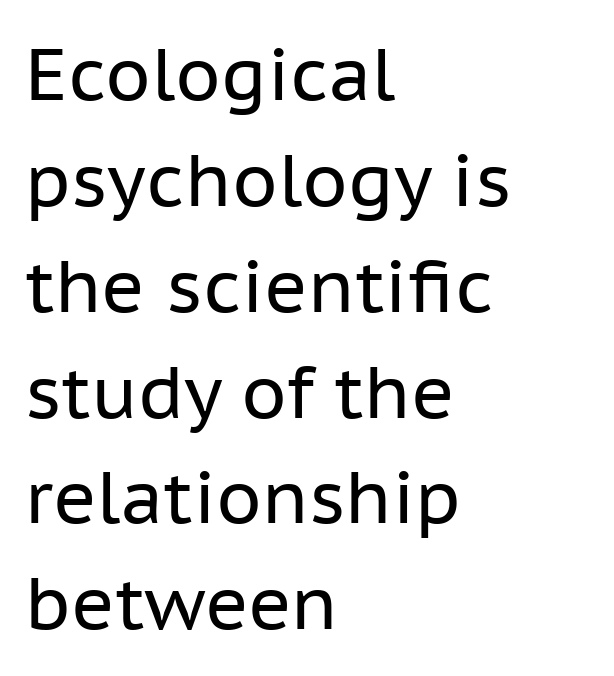
The image shows 73 px regular-weight sans-serif type, upright; set left-aligned, normal line spacing (1.45x), normal letter spacing, not underlined; low stroke contrast and a medium x-height.
